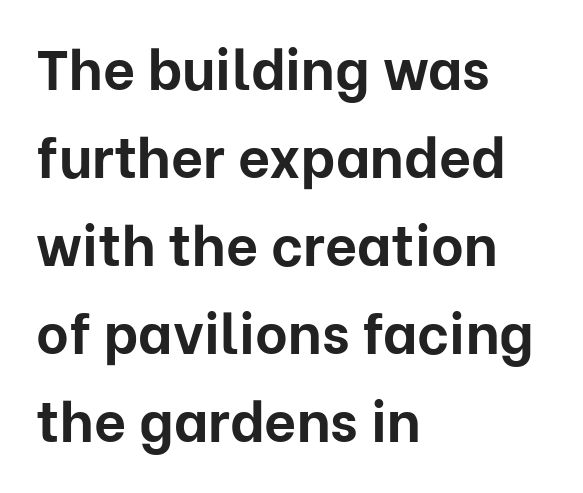
{"serif": "no", "italic": "no", "bold": "yes", "weight": "bold", "width": "normal", "stroke_contrast": "low", "x_height": "medium", "monospaced": "no", "underline": "no", "align": "left", "line_spacing": "normal", "line_spacing_ratio": 1.57, "letter_spacing": "normal", "letter_spacing_em": 0.0, "glyph_px": 56}
